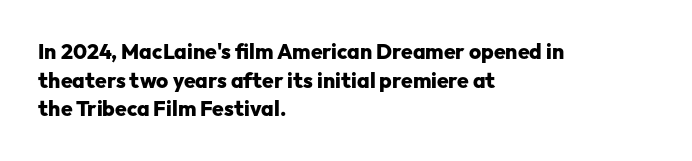
{"italic": "no", "bold": "yes", "underline": "no", "align": "left", "line_spacing": "normal", "line_spacing_ratio": 1.36, "letter_spacing": "normal", "letter_spacing_em": 0.0, "glyph_px": 21}
